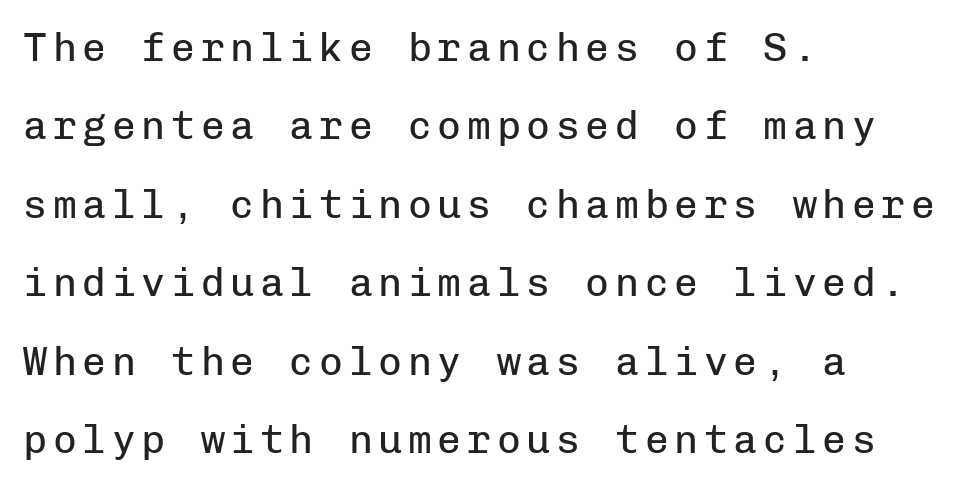
{"serif": "no", "italic": "no", "bold": "no", "weight": "regular", "width": "normal", "stroke_contrast": "low", "x_height": "medium", "monospaced": "yes", "underline": "no", "align": "left", "line_spacing": "loose", "line_spacing_ratio": 1.96, "glyph_px": 40}
